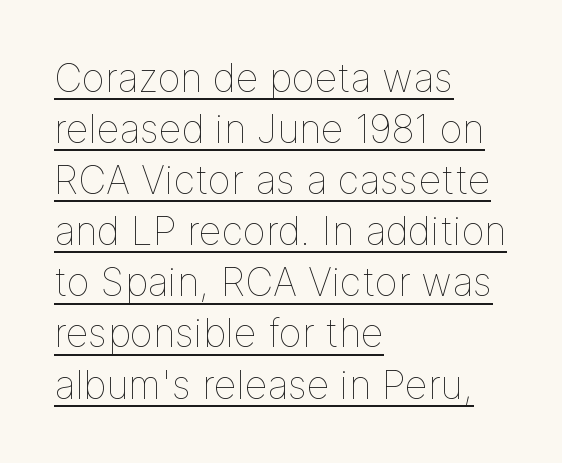
{"italic": "no", "bold": "no", "weight": "thin", "width": "normal", "stroke_contrast": "low", "x_height": "medium", "monospaced": "no", "underline": "yes", "align": "left", "line_spacing": "normal", "line_spacing_ratio": 1.31, "letter_spacing": "normal", "letter_spacing_em": 0.0, "glyph_px": 39}
